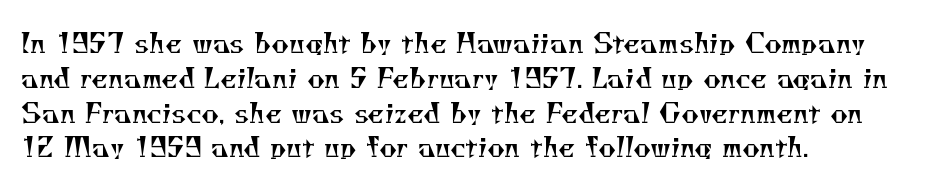
This rendering uses left alignment, leaving the right contour irregular. The cut favours lightness, reaching ordinary text weight at its darkest. Just letters on the line, the space beneath them empty. Inter-character spacing is left at the font's built-in metrics. Normally led — the rows are evenly, conventionally spaced.
